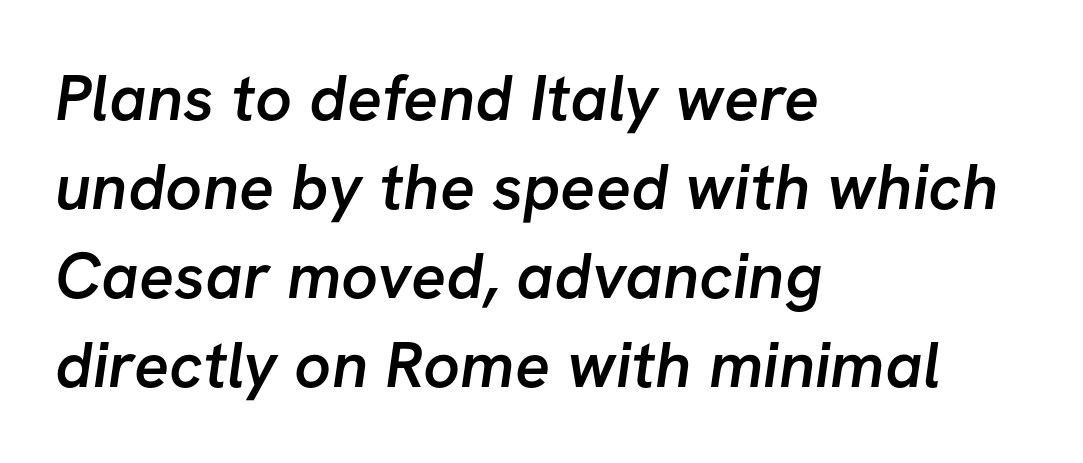
Q: Is the text bold? A: Semi-bold.
Q: Is the typeface a serif or a sans-serif typeface? A: Sans-serif.
Q: Is the text underlined? A: No.
Q: How is the paragraph aligned? A: Left-aligned.
Q: Is the spacing between letters normal or unusually wide? A: Normal.
Q: Is the spacing between lines tight, normal or loose? A: Normal.
Q: Width (condensed, normal, or wide)? A: Normal.
Q: Stroke contrast? A: Low.
Q: x-height? A: Medium.
Q: Monospaced? A: No.
